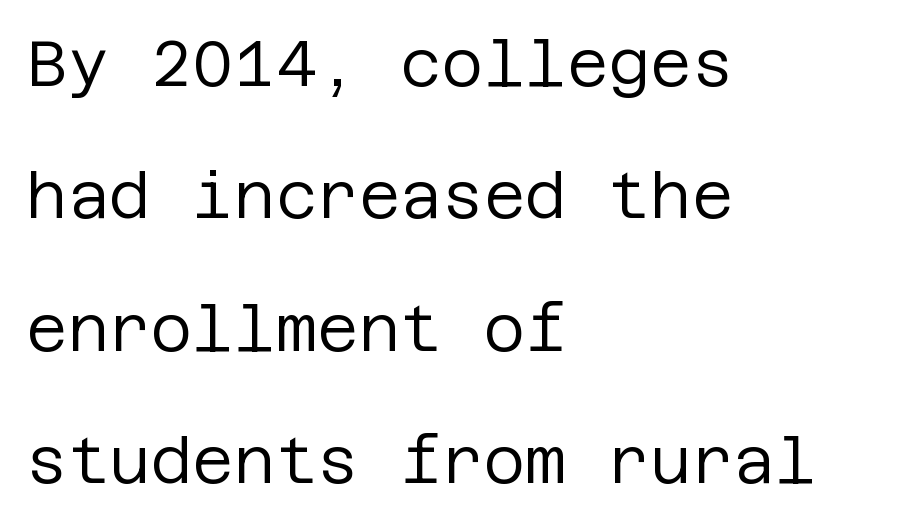
The foot of each line stays bare and open. The characters display no serif detailing; their extremities are plain. The passage is arranged the way most books set body copy — flush left. You could fit nearly another row in the gap between these rows. The letters sit at their default tracking, neither squeezed nor spread.
